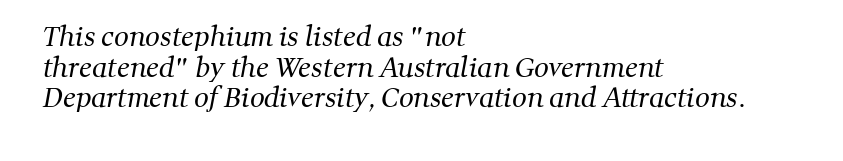
Q: Is the text bold? A: No.
Q: Is the text underlined? A: No.
Q: How is the paragraph aligned? A: Left-aligned.
Q: Is the spacing between letters normal or unusually wide? A: Normal.
